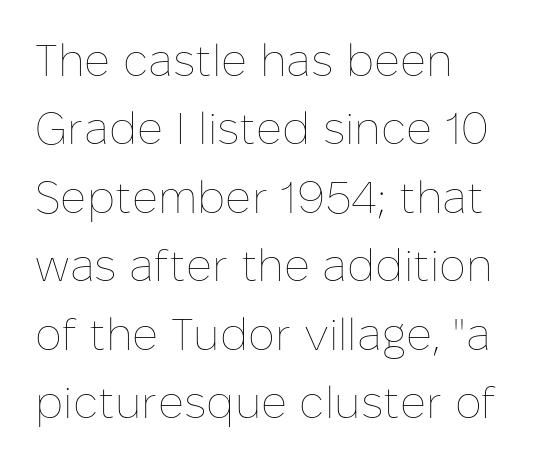
The image shows 45 px thin type, upright; set left-aligned, normal line spacing (1.52x), normal letter spacing, not underlined; low stroke contrast and a medium x-height.
